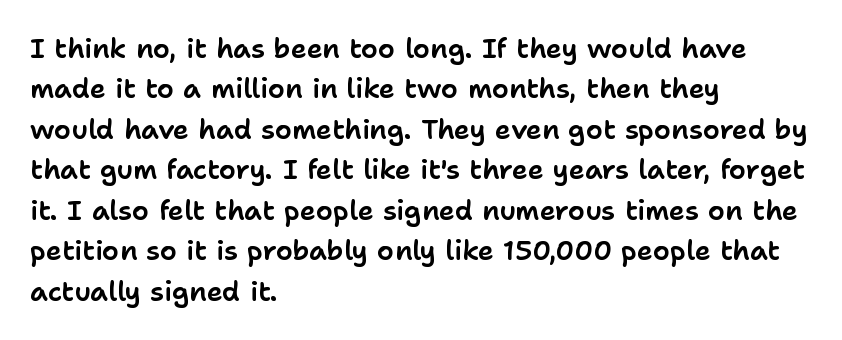
The image shows 27 px text type, upright; set left-aligned, normal line spacing (1.5x), normal letter spacing, not underlined.
